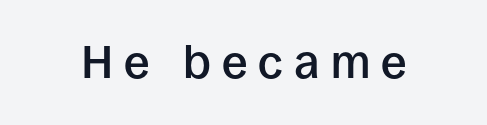
{"serif": "no", "italic": "no", "bold": "semi", "weight": "semibold", "width": "normal", "stroke_contrast": "low", "x_height": "large", "monospaced": "no", "underline": "no", "letter_spacing": "wide", "letter_spacing_em": 0.24, "glyph_px": 46}
